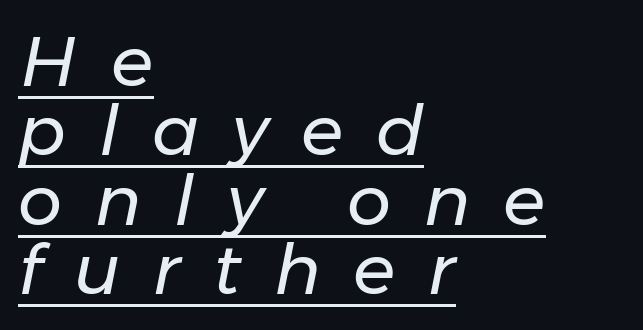
{"italic": "yes", "lean": "right", "slant_degrees": 11, "bold": "no", "weight": "regular", "width": "normal", "stroke_contrast": "low", "x_height": "medium", "monospaced": "no", "underline": "yes", "align": "left", "line_spacing": "tight", "line_spacing_ratio": 0.99, "letter_spacing": "wide", "letter_spacing_em": 0.47, "glyph_px": 70}
